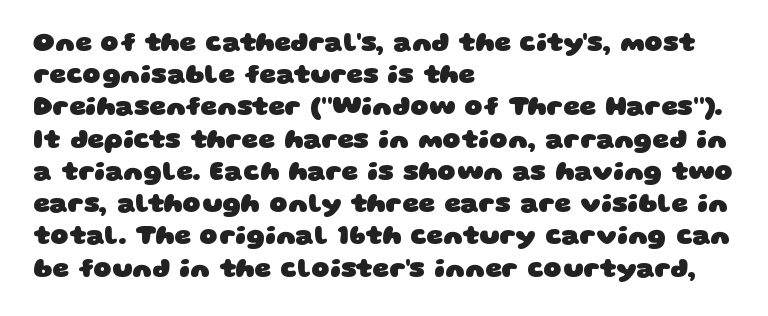
The image shows 26 px bold type; set left-aligned, line spacing 1.24x, normal letter spacing, not underlined.
